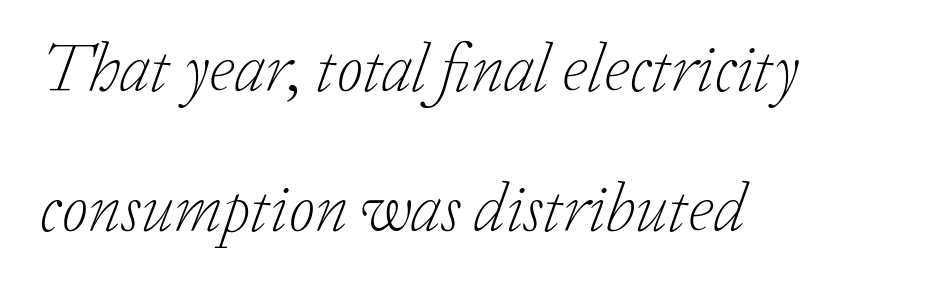
Q: Is the text bold? A: No.
Q: Is the text italic (slanted)? A: Yes, it leans right by about 20 degrees.
Q: Is the typeface a serif or a sans-serif typeface? A: Serif.
Q: Is the text underlined? A: No.
Q: How is the paragraph aligned? A: Left-aligned.
Q: Is the spacing between letters normal or unusually wide? A: Normal.
Q: Is the spacing between lines tight, normal or loose? A: Loose.
Q: Width (condensed, normal, or wide)? A: Normal.
Q: Stroke contrast? A: Low.
Q: x-height? A: Medium.
Q: Monospaced? A: No.
